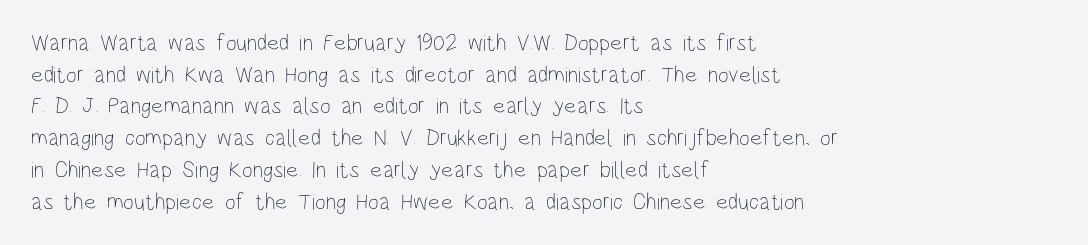
{"italic": "no", "bold": "no", "underline": "no", "align": "left", "line_spacing": "normal", "line_spacing_ratio": 1.38, "letter_spacing": "normal", "letter_spacing_em": 0.0, "glyph_px": 23}
